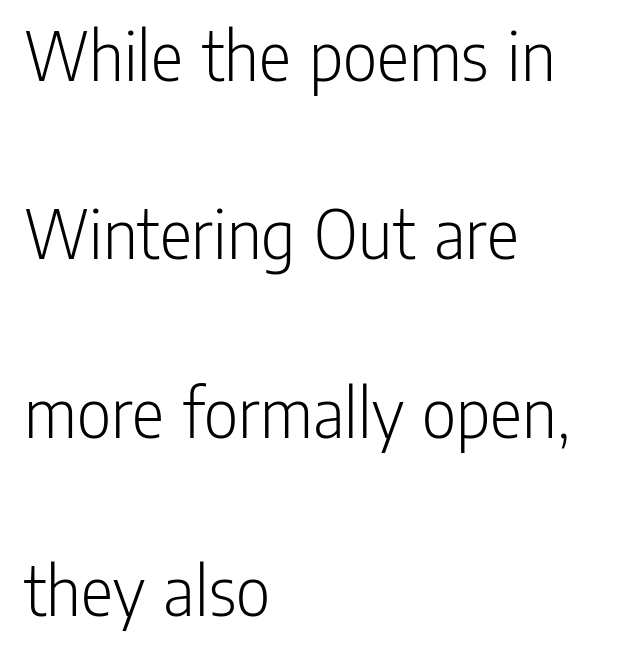
{"serif": "no", "italic": "no", "bold": "no", "weight": "light", "width": "condensed", "stroke_contrast": "low", "x_height": "medium", "monospaced": "no", "underline": "no", "align": "left", "line_spacing": "loose", "line_spacing_ratio": 2.38, "letter_spacing": "normal", "letter_spacing_em": 0.0, "glyph_px": 75}
